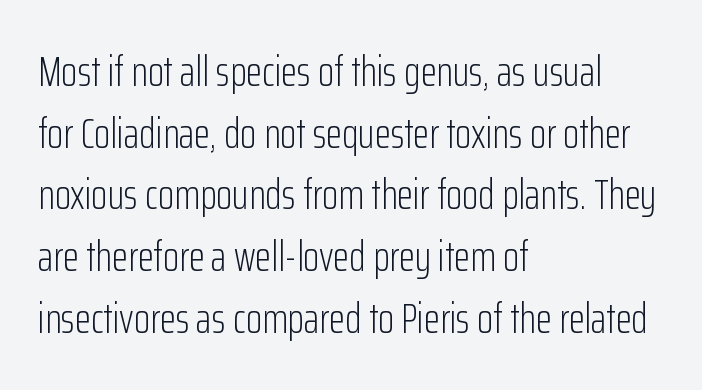
{"serif": "no", "italic": "no", "bold": "no", "weight": "light", "width": "condensed", "stroke_contrast": "low", "x_height": "medium", "monospaced": "no", "underline": "no", "align": "left", "line_spacing": "normal", "line_spacing_ratio": 1.47, "letter_spacing": "normal", "letter_spacing_em": 0.0, "glyph_px": 42}
